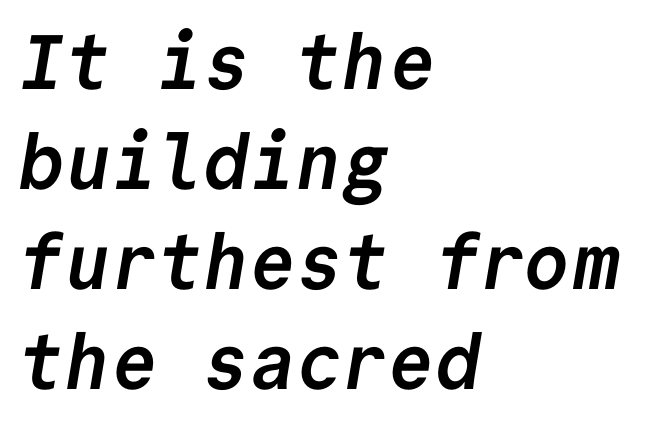
{"serif": "no", "bold": "yes", "weight": "semibold", "width": "normal", "stroke_contrast": "low", "x_height": "medium", "monospaced": "yes", "underline": "no", "align": "left", "line_spacing": "normal", "line_spacing_ratio": 1.3, "letter_spacing": "normal", "letter_spacing_em": 0.0, "glyph_px": 77}
